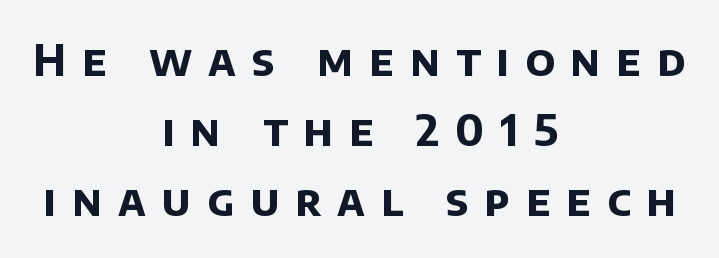
{"serif": "no", "bold": "yes", "weight": "bold", "width": "normal", "stroke_contrast": "low", "x_height": "large", "monospaced": "no", "underline": "no", "align": "center", "line_spacing": "normal", "line_spacing_ratio": 1.63, "letter_spacing": "wide", "letter_spacing_em": 0.37, "glyph_px": 43}
